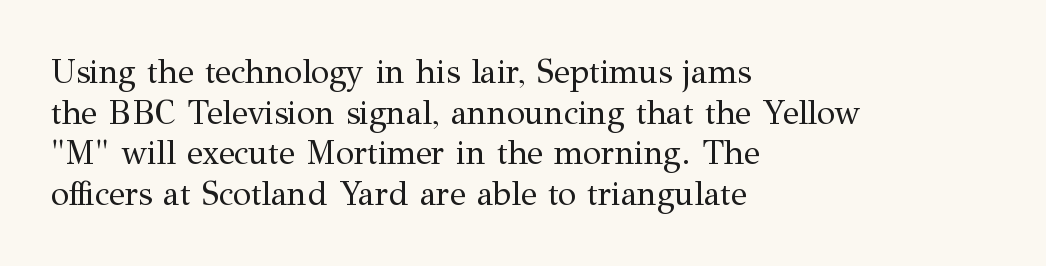
{"serif": "yes", "italic": "no", "bold": "no", "weight": "regular", "width": "normal", "stroke_contrast": "medium", "x_height": "medium", "monospaced": "no", "underline": "no", "align": "left", "line_spacing_ratio": 1.23, "letter_spacing": "normal", "letter_spacing_em": 0.0, "glyph_px": 33}
